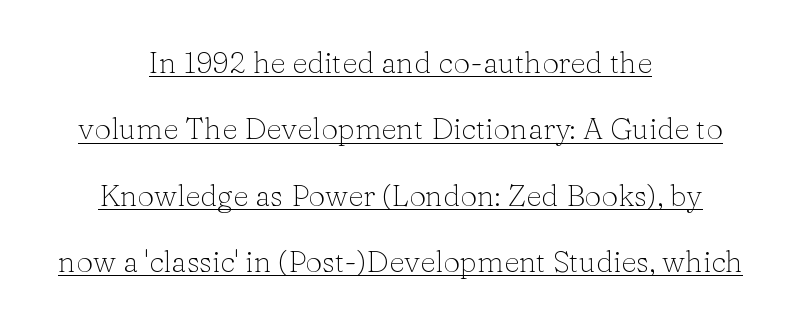
Every character sits straight up, as roman type does. Leading is clearly above the norm, producing a sparse column. Think of a printed novel: that variable character pitch is what you see here. The setting favours the middle, as headings and verse often do.
